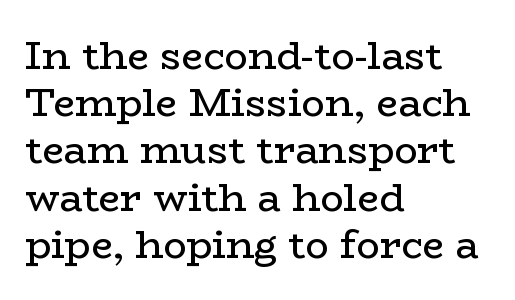
The image shows 39 px regular-weight, wide serif type, upright; set left-aligned, line spacing 1.21x, normal letter spacing, not underlined; low stroke contrast and a medium x-height.
